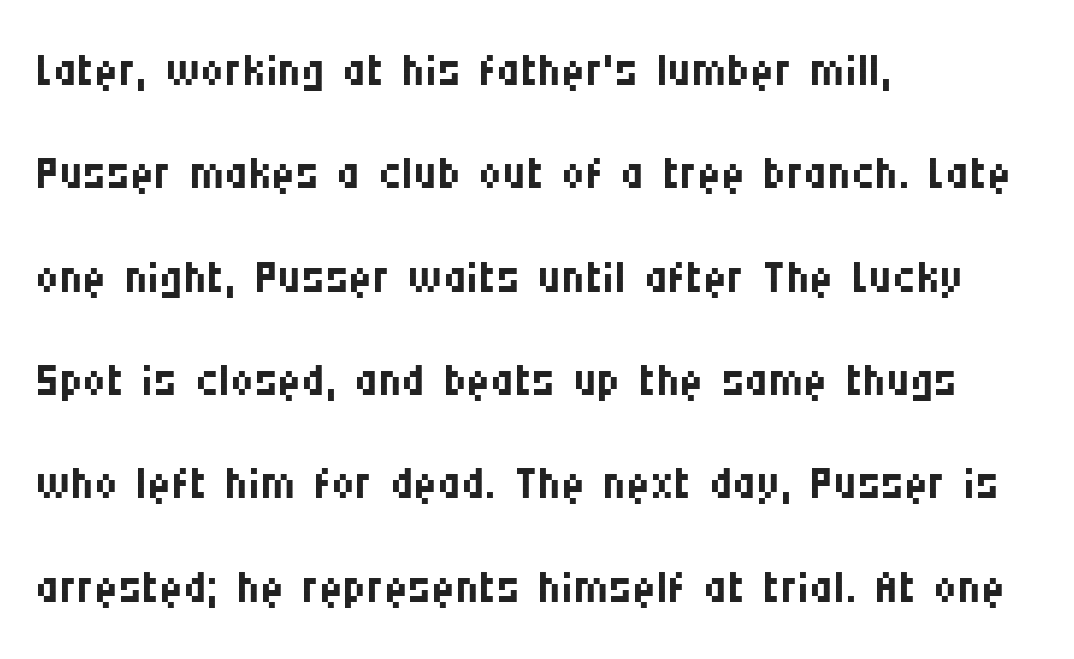
{"serif": "no", "italic": "no", "bold": "no", "weight": "regular", "width": "condensed", "stroke_contrast": "medium", "x_height": "large", "monospaced": "no", "underline": "no", "align": "left", "line_spacing": "normal", "line_spacing_ratio": 1.59, "letter_spacing": "normal", "letter_spacing_em": 0.0, "glyph_px": 65}
